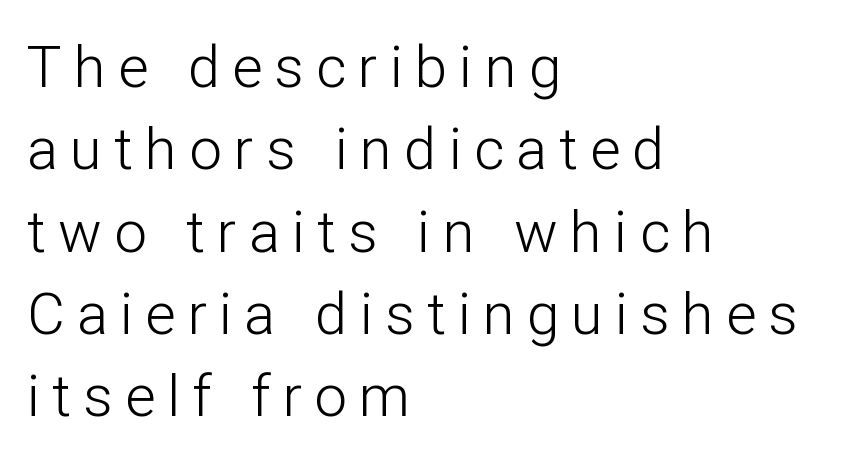
Is this a fixed-width face? No — the glyphs have proportional, varying widths. Notice how the stems are strictly vertical — no italics here. The letters carry no serifs — their stems end cleanly without finishing strokes. These lines stack with their left ends in a neat column. Just letters on the line, the space beneath them empty. The passage shown is not bold in any degree.
